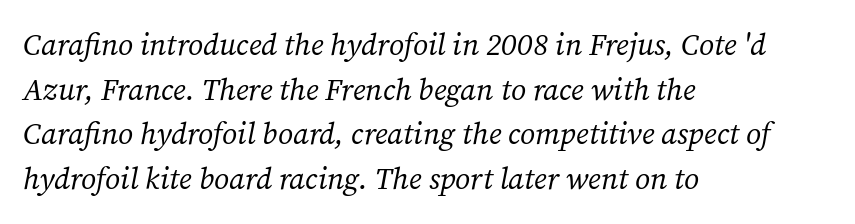
{"serif": "yes", "italic": "yes", "lean": "right", "slant_degrees": 12, "bold": "no", "weight": "regular", "width": "normal", "stroke_contrast": "medium", "x_height": "medium", "monospaced": "no", "underline": "no", "align": "left", "line_spacing": "normal", "line_spacing_ratio": 1.49, "letter_spacing": "normal", "letter_spacing_em": 0.0, "glyph_px": 30}
